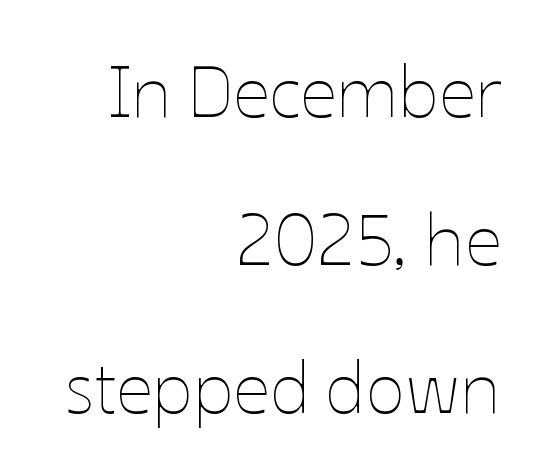
{"italic": "no", "bold": "no", "weight": "thin", "width": "normal", "stroke_contrast": "low", "x_height": "medium", "monospaced": "no", "underline": "no", "align": "right", "line_spacing": "loose", "line_spacing_ratio": 2.03, "letter_spacing": "normal", "letter_spacing_em": 0.0, "glyph_px": 73}
